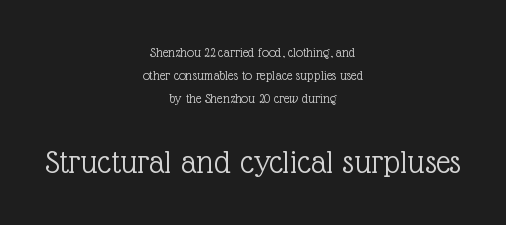
Horizontally, the lines are justified to the midpoint only. Regarding serifs, this sample has them. The type sits square on the baseline with zero lean. Honestly, there is no underline to notice here at all. Nobody touched the tracking dial on this one. Here the designer chose a conventional face with non-uniform glyph widths.
